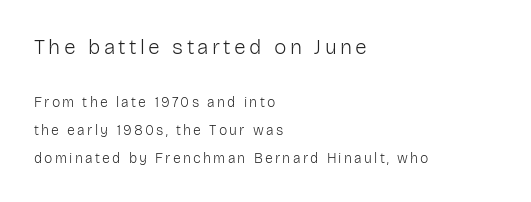
The image shows 21 px text type, upright; set left-aligned, loose line spacing (2.01x), not underlined; the first (top) block is 1.5x larger.
